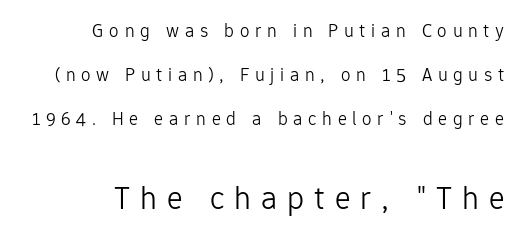
Q: Is the text bold? A: No.
Q: Is the text italic (slanted)? A: No, it is upright.
Q: Is the typeface a serif or a sans-serif typeface? A: Sans-serif.
Q: Is the text underlined? A: No.
Q: How is the paragraph aligned? A: Right-aligned.
Q: Is the spacing between letters normal or unusually wide? A: Unusually wide.
Q: Is the spacing between lines tight, normal or loose? A: Loose.
Q: Which block of text is set in a larger size, the first (top) or the second (bottom)? A: The second (bottom) one.
Q: Width (condensed, normal, or wide)? A: Normal.
Q: Stroke contrast? A: Low.
Q: x-height? A: Medium.
Q: Monospaced? A: No.
